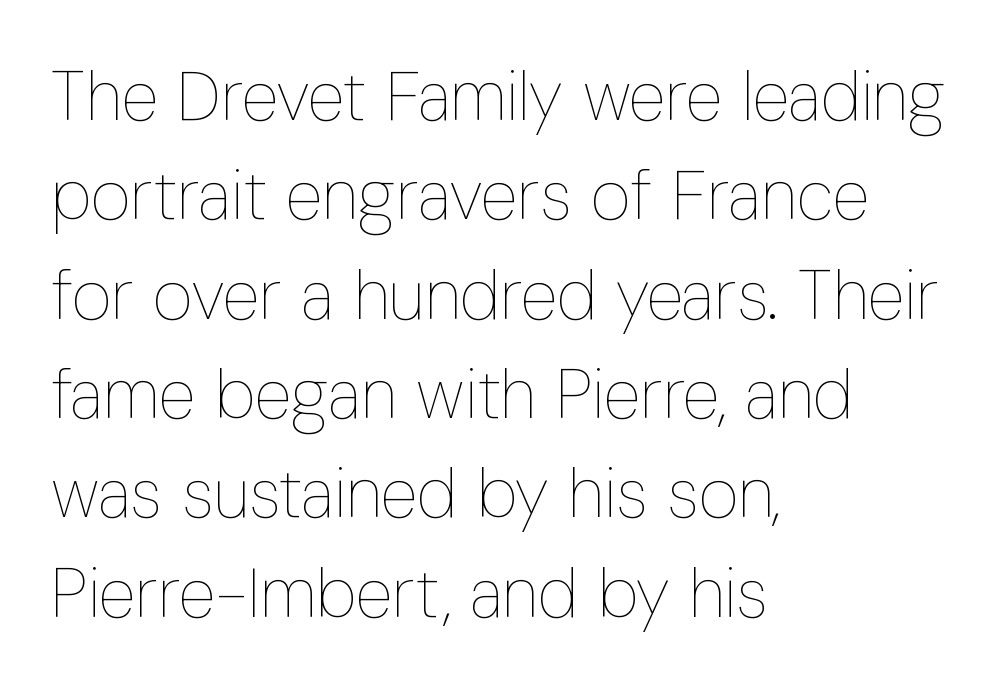
{"italic": "no", "bold": "no", "weight": "thin", "width": "condensed", "stroke_contrast": "low", "x_height": "medium", "monospaced": "no", "underline": "no", "align": "left", "line_spacing": "normal", "line_spacing_ratio": 1.44, "letter_spacing": "normal", "letter_spacing_em": 0.0, "glyph_px": 69}
